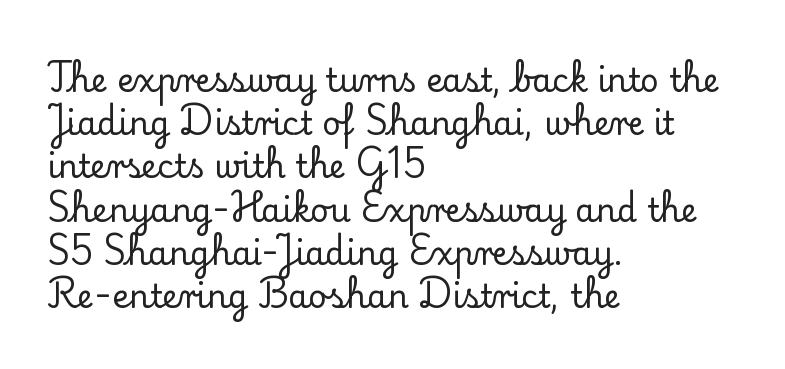
The image shows 32 px serif type, upright; set left-aligned, normal line spacing (1.35x), normal letter spacing, not underlined; low stroke contrast and a small x-height.
